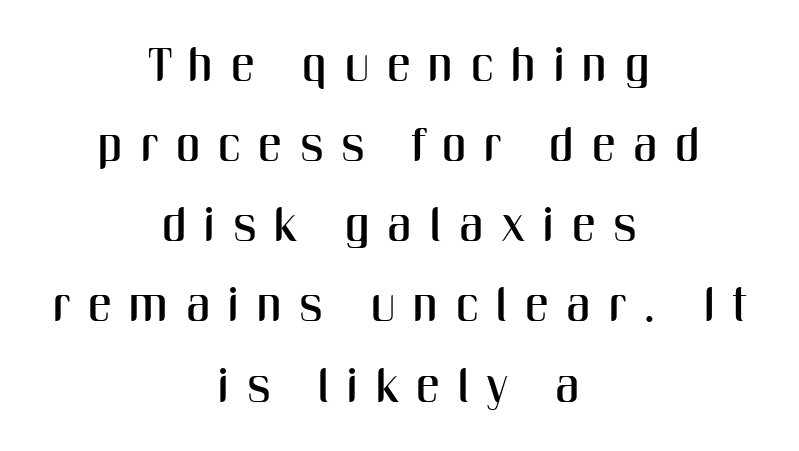
{"serif": "no", "italic": "no", "width": "condensed", "stroke_contrast": "medium", "x_height": "medium", "monospaced": "no", "underline": "no", "align": "center", "line_spacing": "normal", "line_spacing_ratio": 1.67, "letter_spacing": "wide", "letter_spacing_em": 0.36, "glyph_px": 48}
